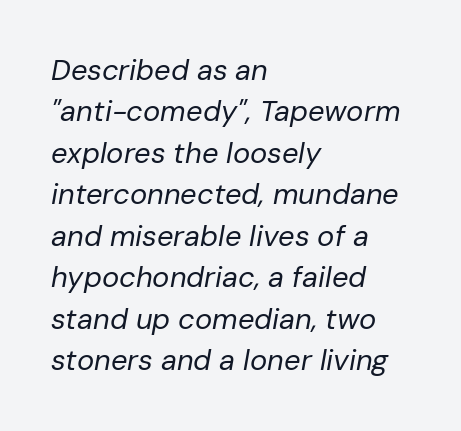
Line spacing here is normal. The face used here is rendered with its standard letterfit. Looking at the ascenders, they clearly lean. These lines are rendered in a variable-pitch font.
